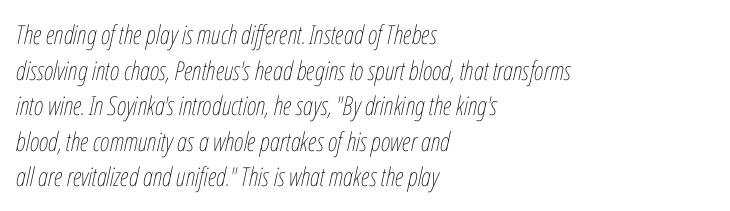
Q: Is the text bold? A: No.
Q: Is the text italic (slanted)? A: Yes, it leans right by about 12 degrees.
Q: Is the text underlined? A: No.
Q: How is the paragraph aligned? A: Left-aligned.
Q: Is the spacing between letters normal or unusually wide? A: Normal.
Q: Is the spacing between lines tight, normal or loose? A: Normal.
